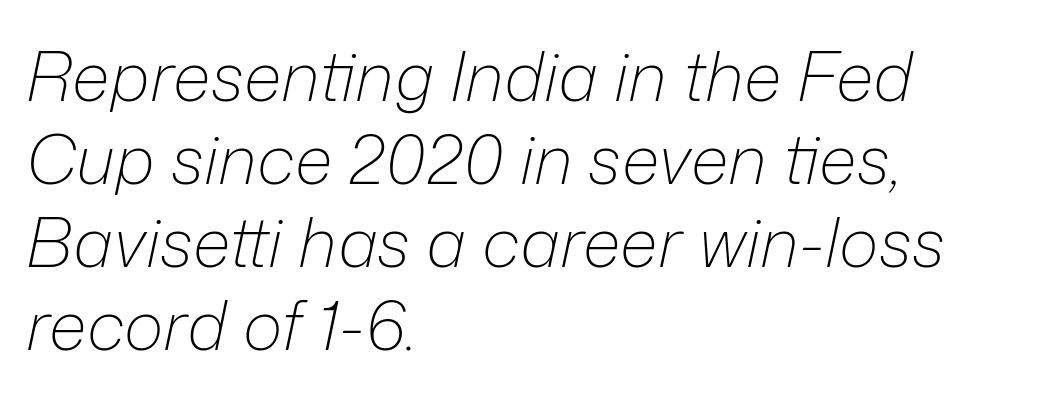
The image shows 68 px light type, italic (leaning right); set left-aligned, line spacing 1.22x, normal letter spacing, not underlined; low stroke contrast and a medium x-height.
